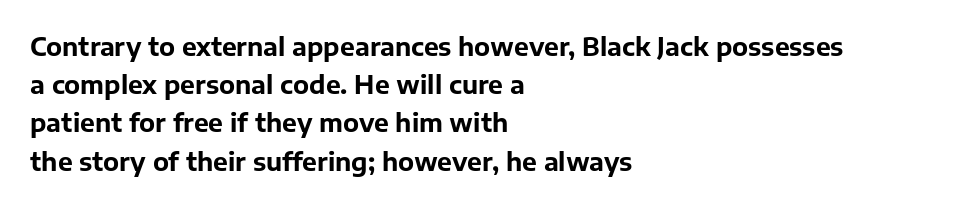
{"italic": "no", "bold": "yes", "underline": "no", "align": "left", "line_spacing": "normal", "line_spacing_ratio": 1.53, "letter_spacing": "normal", "letter_spacing_em": 0.0, "glyph_px": 25}
